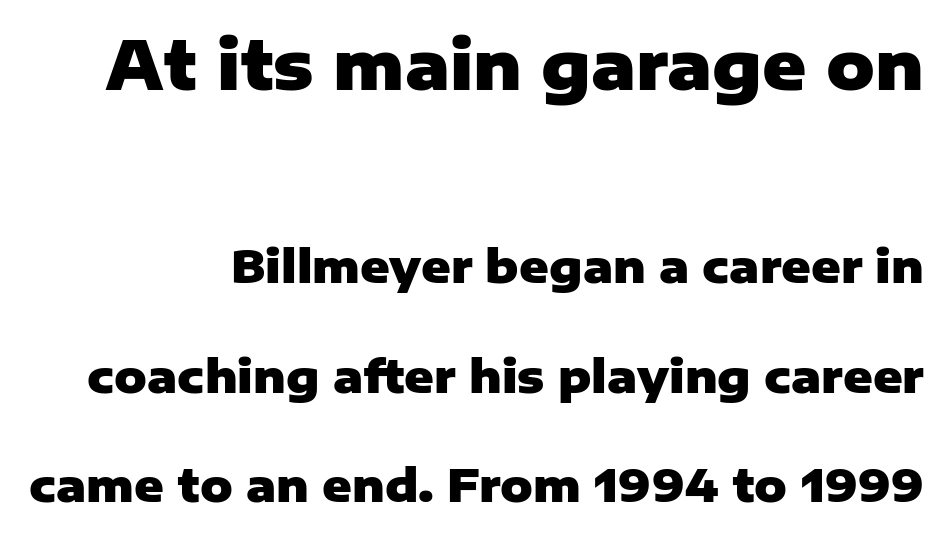
{"serif": "no", "italic": "no", "bold": "yes", "weight": "heavy", "width": "normal", "stroke_contrast": "low", "x_height": "medium", "monospaced": "no", "underline": "no", "align": "right", "line_spacing": "loose", "line_spacing_ratio": 2.43, "letter_spacing": "normal", "letter_spacing_em": 0.0, "larger_block": "first", "size_ratio": 1.49, "glyph_px": 67}
